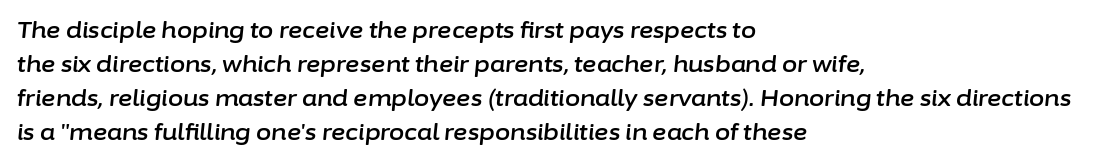
The image shows 22 px text type, italic (leaning right); set left-aligned, normal line spacing (1.54x), normal letter spacing, not underlined.
